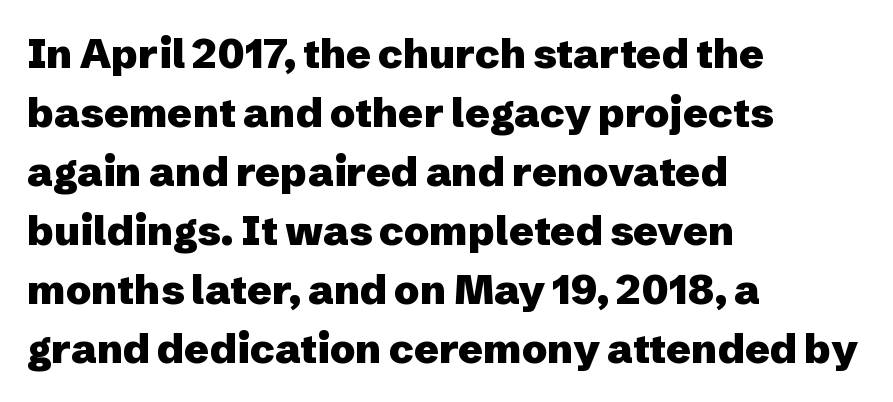
The image shows 41 px heavy sans-serif type, upright; set left-aligned, normal line spacing (1.44x), normal letter spacing, not underlined; low stroke contrast and a medium x-height.
